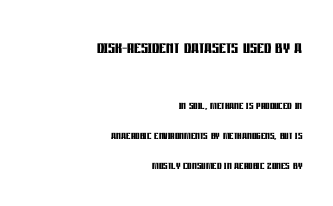
Q: Is the text bold? A: Yes.
Q: Is the text italic (slanted)? A: No, it is upright.
Q: Is the text underlined? A: No.
Q: How is the paragraph aligned? A: Right-aligned.
Q: Is the spacing between letters normal or unusually wide? A: Normal.
Q: Is the spacing between lines tight, normal or loose? A: Loose.
Q: Which block of text is set in a larger size, the first (top) or the second (bottom)? A: The first (top) one.
